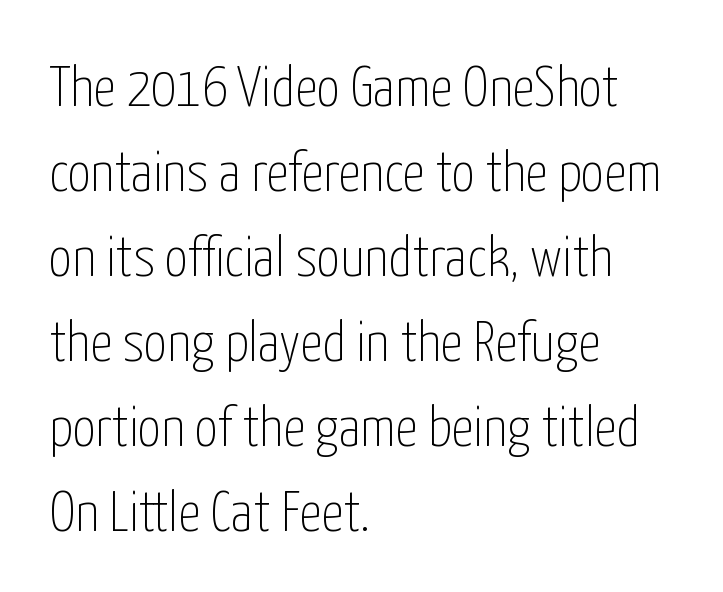
{"serif": "no", "italic": "no", "bold": "no", "weight": "thin", "width": "condensed", "stroke_contrast": "low", "x_height": "medium", "monospaced": "no", "underline": "no", "align": "left", "line_spacing": "normal", "line_spacing_ratio": 1.49, "letter_spacing": "normal", "letter_spacing_em": 0.0, "glyph_px": 57}
